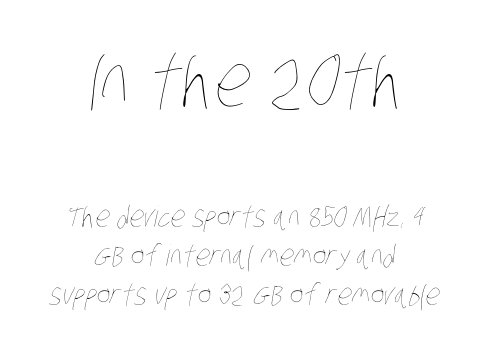
This block has exactly the height ordinary leading produces. The words here are not underlined. Short and long lines alike share a common midpoint. Characters follow at the spacing the type designer built in. Is this a heavy cut? Hardly; it is regular or lighter.
